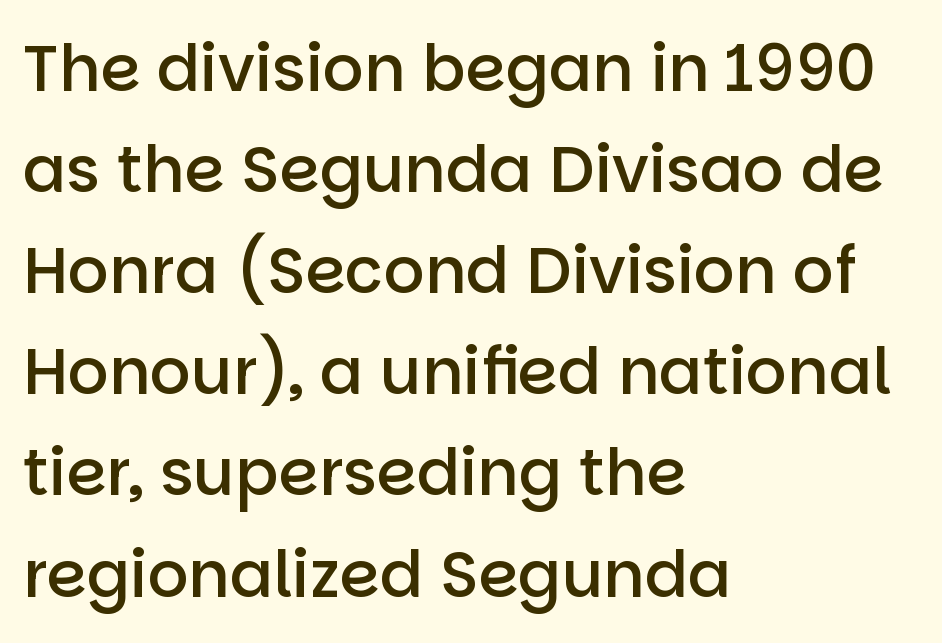
The image shows 64 px semibold sans-serif type, upright; set left-aligned, normal line spacing (1.58x), normal letter spacing, not underlined; low stroke contrast and a large x-height.
